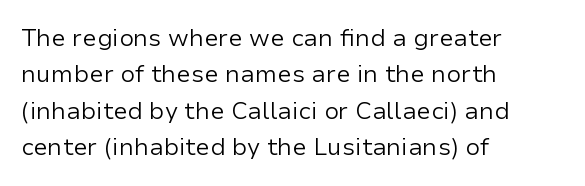
The foot of each line stays bare and open. These lines stack with their left ends in a neat column. Italic: no, the glyphs are upright roman. These lines sit exactly where default settings would place them.
